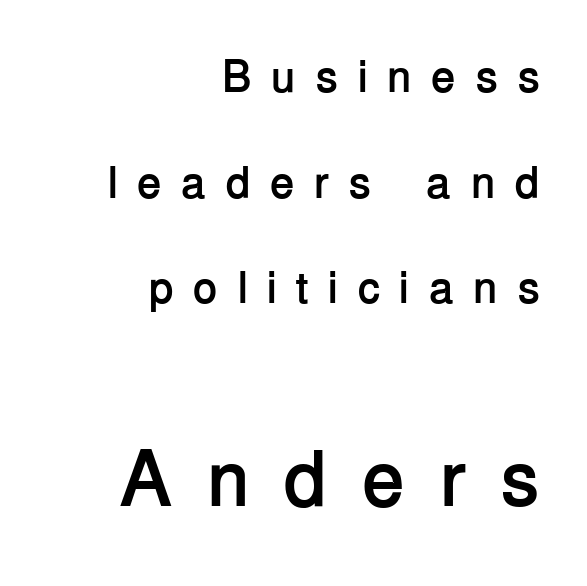
{"serif": "no", "italic": "no", "bold": "yes", "weight": "semibold", "width": "normal", "stroke_contrast": "low", "x_height": "medium", "monospaced": "no", "underline": "no", "align": "right", "line_spacing": "loose", "line_spacing_ratio": 2.35, "letter_spacing": "wide", "letter_spacing_em": 0.43, "larger_block": "second", "size_ratio": 1.76, "glyph_px": 79}
